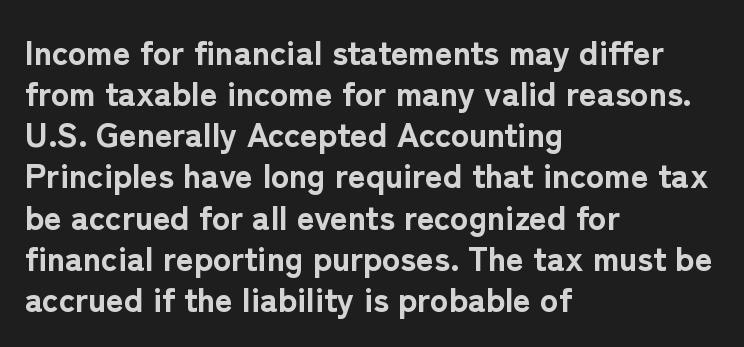
{"serif": "no", "italic": "no", "bold": "yes", "weight": "bold", "width": "normal", "stroke_contrast": "low", "x_height": "medium", "monospaced": "no", "underline": "no", "align": "left", "line_spacing_ratio": 1.21, "letter_spacing": "normal", "letter_spacing_em": 0.0, "glyph_px": 34}
